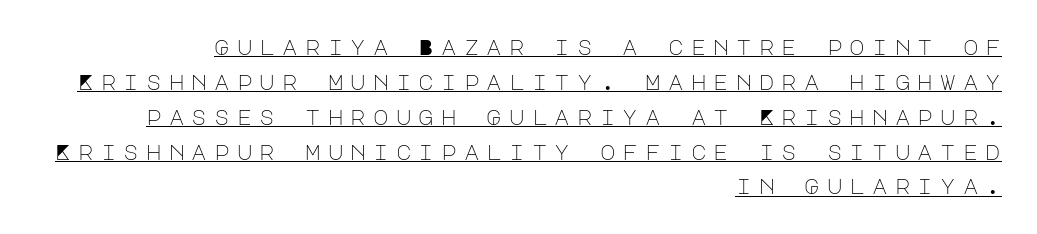
The image shows 21 px text type, upright; set right-aligned, normal line spacing (1.66x), unusually wide letter spacing (+0.34 em), underlined.
